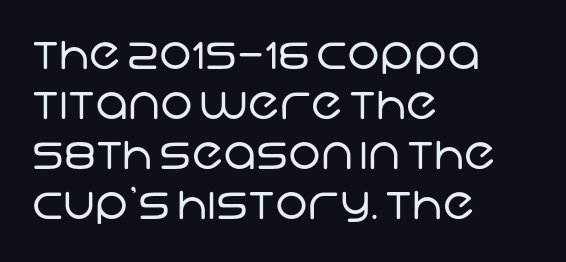
The strokes carry an ordinary text weight at most. A sans-serif font was chosen for this passage. The rendering anchors every line to the left-hand side. Each word holds together tightly as a unit, with standard inter-letter gaps. The foot of each line stays bare and open.
